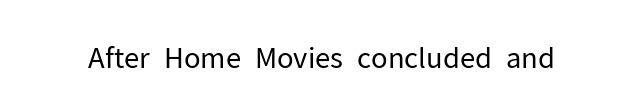
Q: Is the text bold? A: No.
Q: Is the text italic (slanted)? A: No, it is upright.
Q: Is the typeface a serif or a sans-serif typeface? A: Sans-serif.
Q: Is the text underlined? A: No.
Q: Is the spacing between letters normal or unusually wide? A: Normal.
Q: Width (condensed, normal, or wide)? A: Normal.
Q: Stroke contrast? A: Low.
Q: x-height? A: Medium.
Q: Monospaced? A: No.
